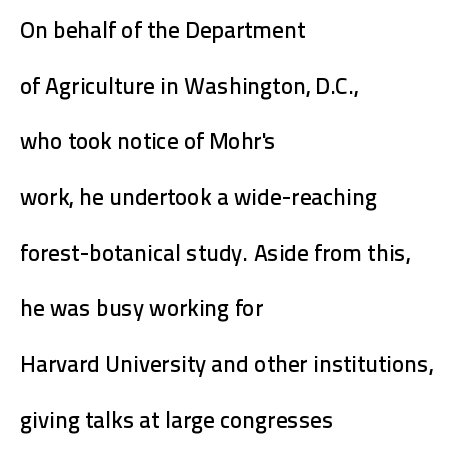
Plain, unruled lines of type. The rendering uses a large line-height, opening up the rows. The compositor pushed each line to the left boundary. This is roman type, the default non-slanted kind.
